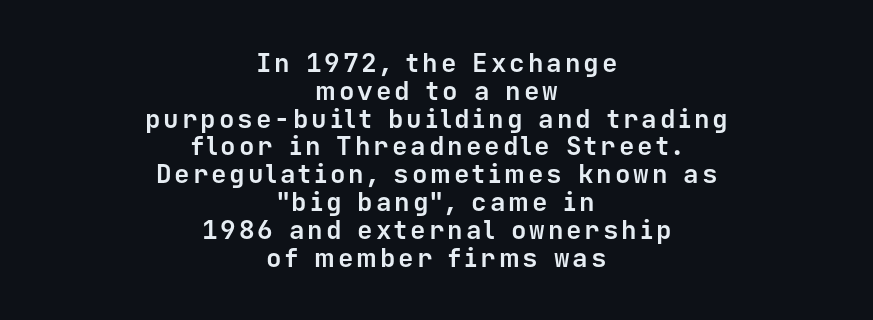
The image shows 26 px bold type, upright; set centered, tight line spacing (1.07x), not underlined.
